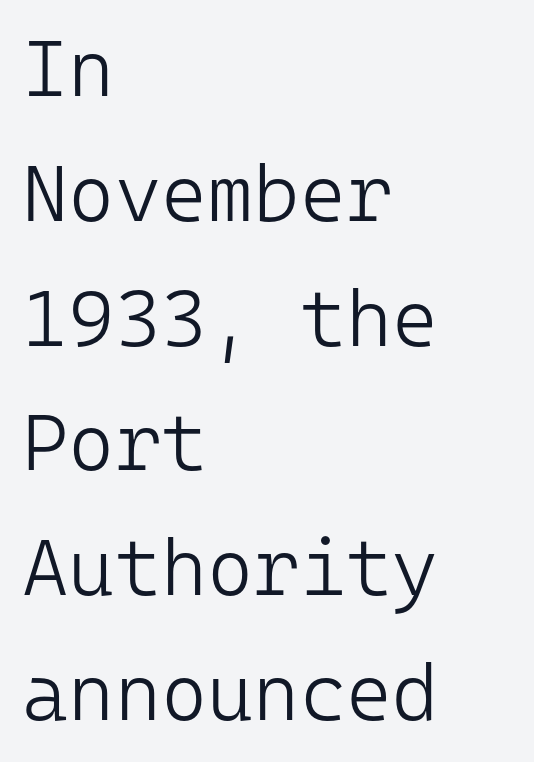
Q: Is the text bold? A: No.
Q: Is the text italic (slanted)? A: No, it is upright.
Q: Is the typeface a serif or a sans-serif typeface? A: Sans-serif.
Q: Is the text underlined? A: No.
Q: How is the paragraph aligned? A: Left-aligned.
Q: Is the spacing between letters normal or unusually wide? A: Normal.
Q: Is the spacing between lines tight, normal or loose? A: Normal.
Q: Width (condensed, normal, or wide)? A: Normal.
Q: Stroke contrast? A: Low.
Q: x-height? A: Medium.
Q: Monospaced? A: Yes.
